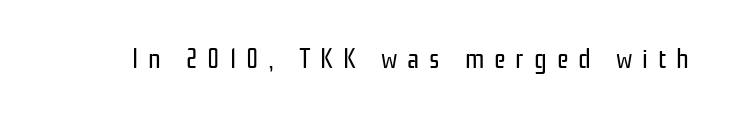
Q: Is the text bold? A: No.
Q: Is the text italic (slanted)? A: No, it is upright.
Q: Is the typeface a serif or a sans-serif typeface? A: Sans-serif.
Q: Is the text underlined? A: No.
Q: Is the spacing between letters normal or unusually wide? A: Unusually wide.
Q: Width (condensed, normal, or wide)? A: Condensed.
Q: Stroke contrast? A: Low.
Q: x-height? A: Medium.
Q: Monospaced? A: No.
